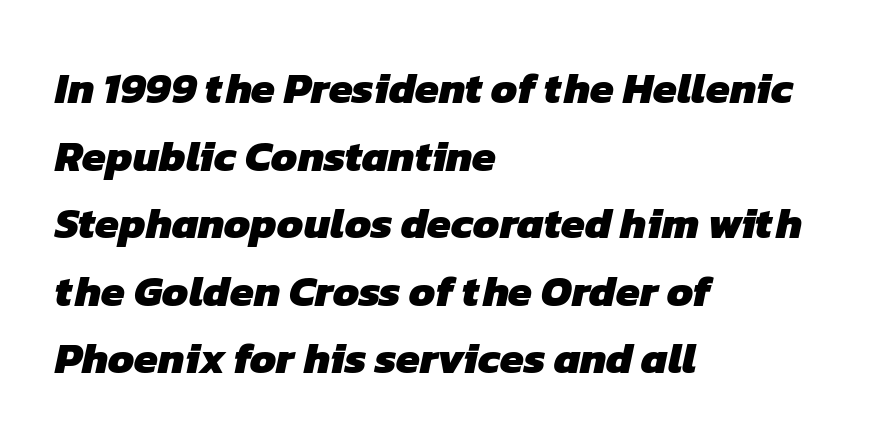
The image shows 43 px heavy sans-serif type; set left-aligned, normal line spacing (1.57x), normal letter spacing, not underlined; low stroke contrast and a medium x-height.
